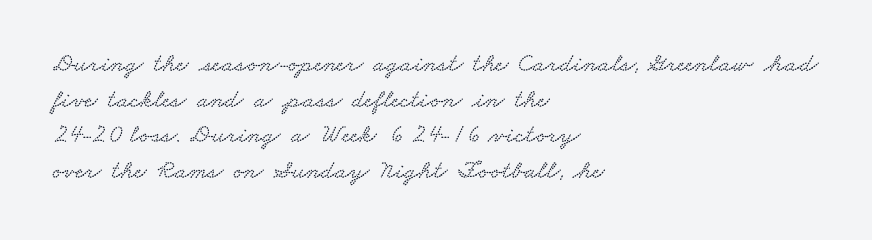
{"underline": "no", "align": "left", "line_spacing": "normal", "line_spacing_ratio": 1.37, "letter_spacing": "normal", "letter_spacing_em": 0.0, "glyph_px": 26}
